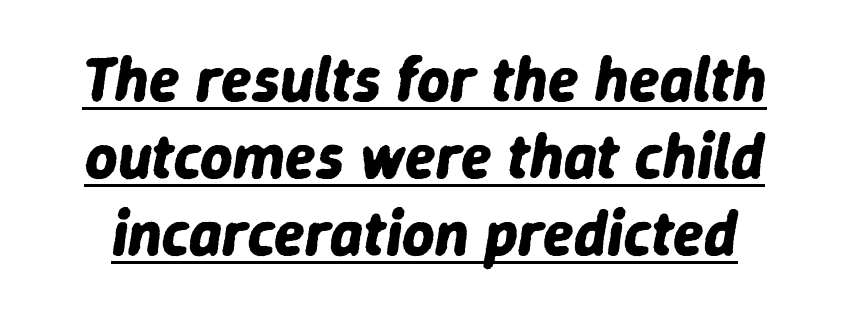
{"italic": "yes", "lean": "right", "slant_degrees": 9, "bold": "yes", "weight": "bold", "width": "normal", "stroke_contrast": "low", "x_height": "medium", "monospaced": "no", "underline": "yes", "line_spacing_ratio": 1.22, "letter_spacing": "normal", "letter_spacing_em": 0.0, "glyph_px": 63}
